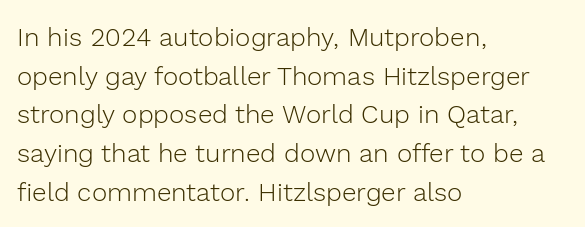
The image shows 26 px text type, upright; set left-aligned, normal line spacing (1.49x), normal letter spacing, not underlined.
